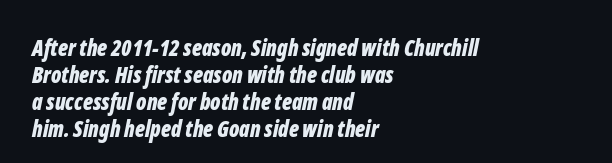
The image shows 22 px bold type, italic (leaning right); set left-aligned, line spacing 1.22x, normal letter spacing, not underlined.
